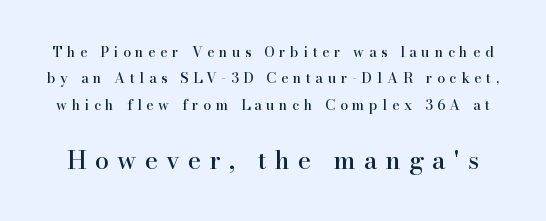
Q: Is the text italic (slanted)? A: No, it is upright.
Q: Is the text underlined? A: No.
Q: Is the spacing between letters normal or unusually wide? A: Unusually wide.
Q: Which block of text is set in a larger size, the first (top) or the second (bottom)? A: The second (bottom) one.
